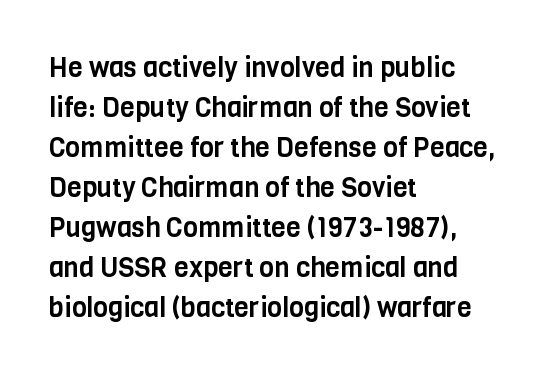
Q: Is the text italic (slanted)? A: No, it is upright.
Q: Is the text underlined? A: No.
Q: How is the paragraph aligned? A: Left-aligned.
Q: Is the spacing between letters normal or unusually wide? A: Normal.
Q: Is the spacing between lines tight, normal or loose? A: Normal.
